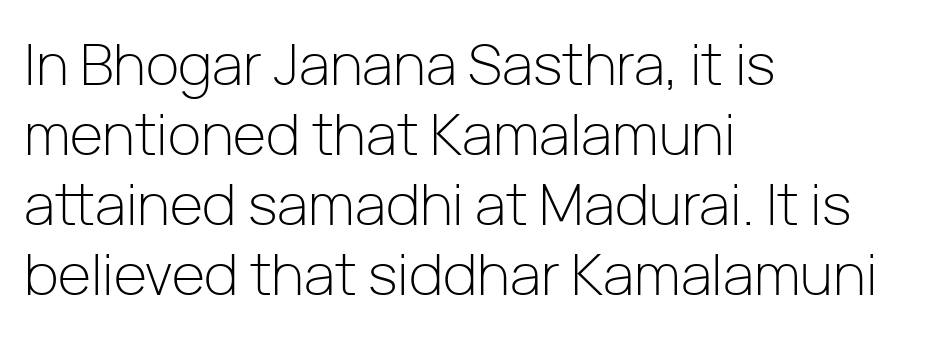
The image shows 57 px light sans-serif type, upright; set left-aligned, line spacing 1.23x, normal letter spacing, not underlined; low stroke contrast and a medium x-height.
